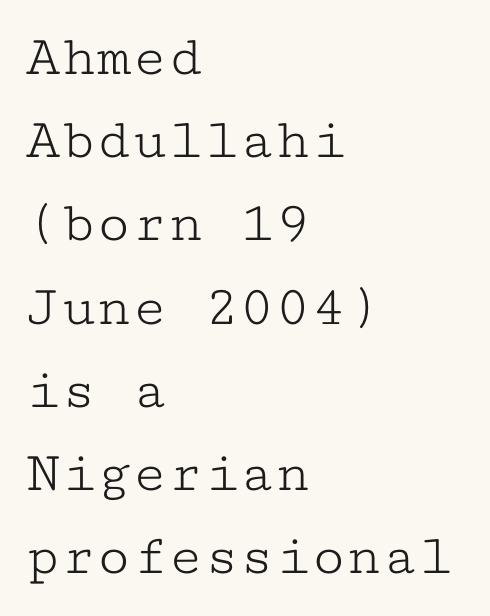
{"serif": "yes", "italic": "no", "bold": "no", "weight": "light", "width": "wide", "stroke_contrast": "low", "x_height": "medium", "monospaced": "yes", "underline": "no", "align": "left", "line_spacing": "normal", "line_spacing_ratio": 1.41, "letter_spacing": "normal", "letter_spacing_em": 0.0, "glyph_px": 59}
